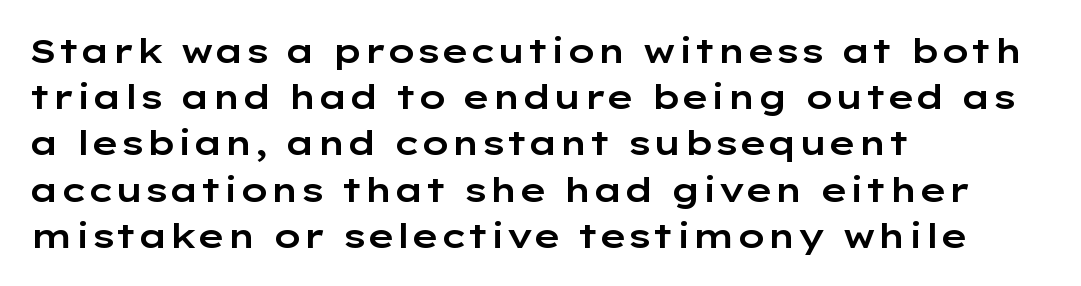
Q: Is the text italic (slanted)? A: No, it is upright.
Q: Is the typeface a serif or a sans-serif typeface? A: Sans-serif.
Q: Is the text underlined? A: No.
Q: How is the paragraph aligned? A: Left-aligned.
Q: Is the spacing between letters normal or unusually wide? A: Normal.
Q: Is the spacing between lines tight, normal or loose? A: Normal.
Q: Width (condensed, normal, or wide)? A: Wide.
Q: Stroke contrast? A: Low.
Q: x-height? A: Medium.
Q: Monospaced? A: No.
